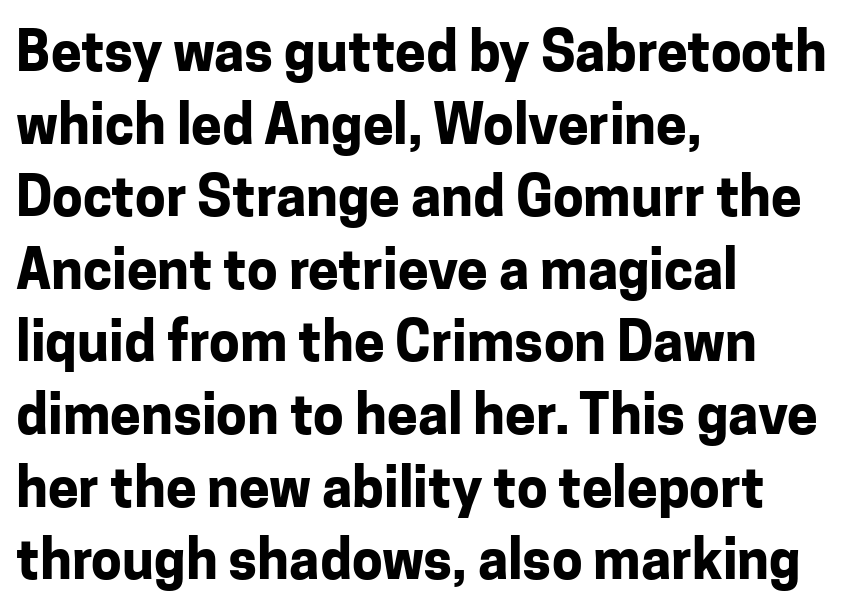
Q: Is the text bold? A: Yes.
Q: Is the text italic (slanted)? A: No, it is upright.
Q: Is the typeface a serif or a sans-serif typeface? A: Sans-serif.
Q: Is the text underlined? A: No.
Q: How is the paragraph aligned? A: Left-aligned.
Q: Is the spacing between letters normal or unusually wide? A: Normal.
Q: Is the spacing between lines tight, normal or loose? A: Normal.
Q: Width (condensed, normal, or wide)? A: Normal.
Q: Stroke contrast? A: Low.
Q: x-height? A: Medium.
Q: Monospaced? A: No.
